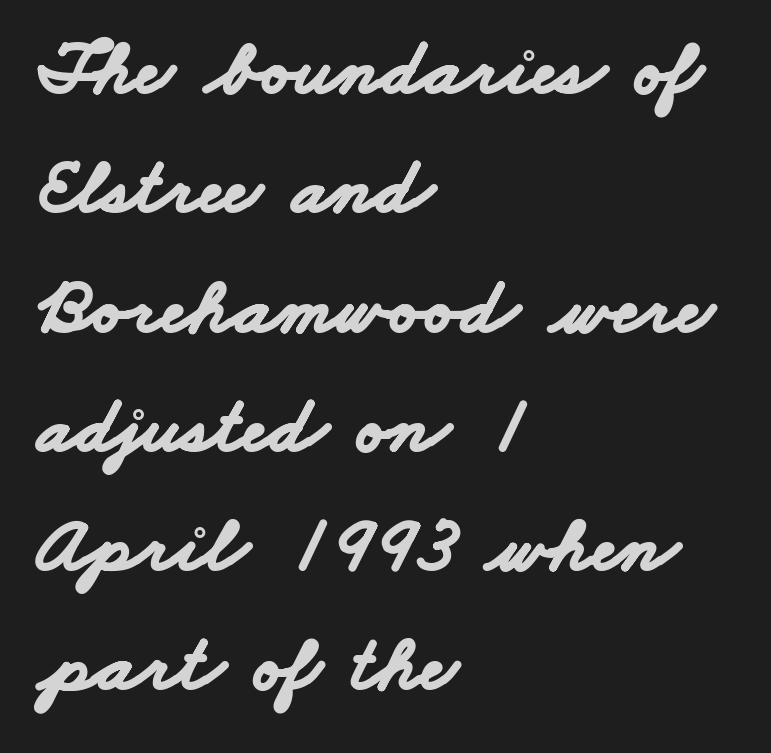
The image shows 79 px bold, wide sans-serif type; set left-aligned, normal line spacing (1.51x), normal letter spacing, not underlined; low stroke contrast and a small x-height.
